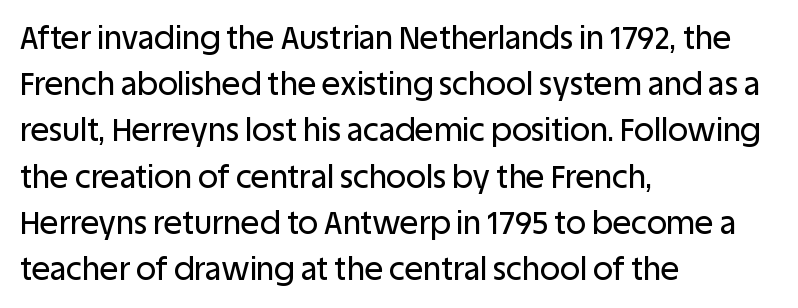
The image shows 31 px sans-serif type, upright; set left-aligned, normal line spacing (1.49x), normal letter spacing, not underlined; low stroke contrast and a large x-height.
